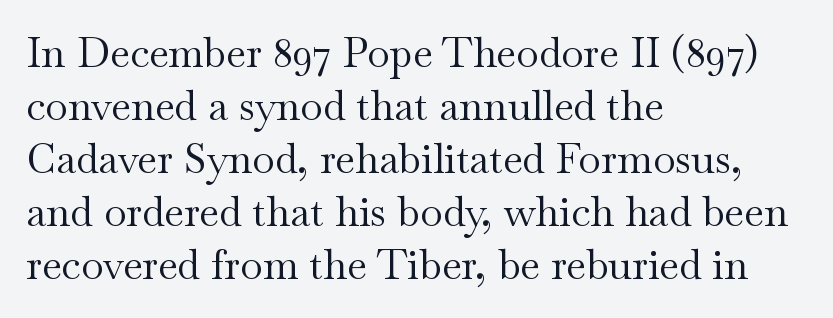
Characters follow at the spacing the type designer built in. A typesetter would call this proportional, since set widths differ per character. No letter is thick-stroked: the sample isn't bold. Quick note: not italic, upright.
